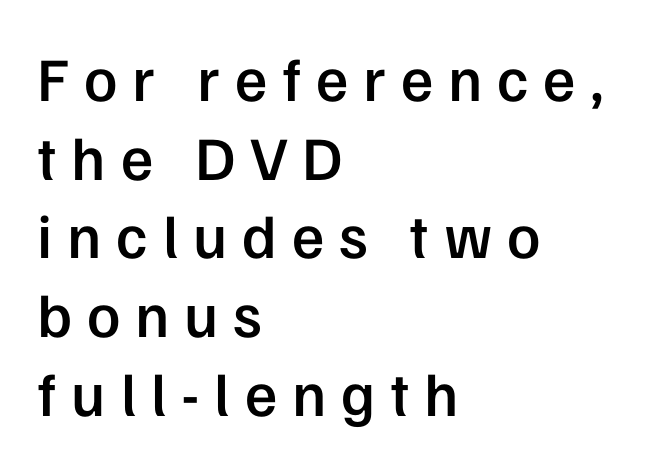
Reading down the block, your eye returns to a fixed left position each line. Rows of type keep a routine distance in the vertical direction. Moderately thickened strokes mark this as semibold type. The area under the type is left untouched. The letters stand upright; this is a roman face. Character widths vary here, with narrow letters taking less room than wide ones.
